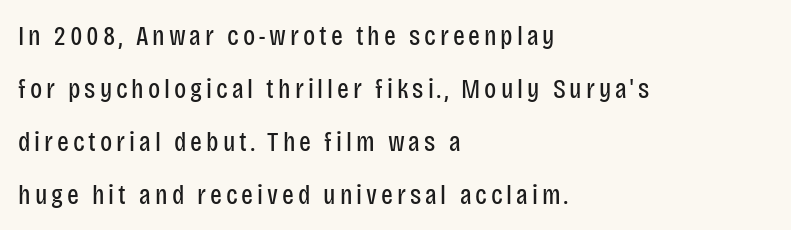
{"serif": "no", "italic": "no", "bold": "no", "weight": "regular", "width": "condensed", "stroke_contrast": "low", "x_height": "large", "monospaced": "no", "underline": "no", "align": "left", "line_spacing_ratio": 1.89, "glyph_px": 28}
